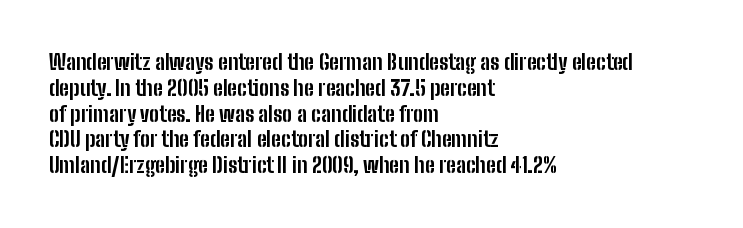
{"italic": "no", "bold": "yes", "underline": "no", "align": "left", "line_spacing_ratio": 1.23, "letter_spacing": "normal", "letter_spacing_em": 0.0, "glyph_px": 21}
